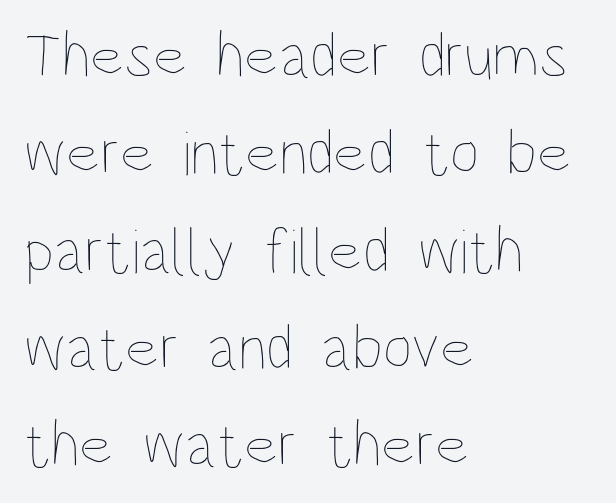
The image shows 64 px thin, condensed type, upright; set left-aligned, normal line spacing (1.52x), normal letter spacing, not underlined; low stroke contrast and a large x-height.
